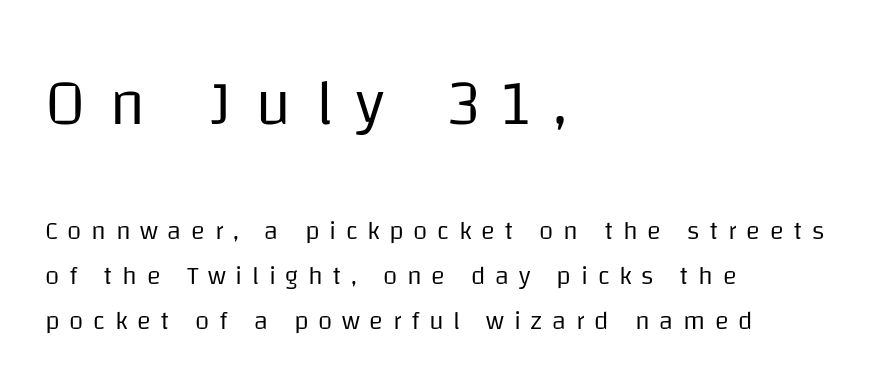
The image shows 64 px regular-weight sans-serif type, upright; set left-aligned, line spacing 1.73x, unusually wide letter spacing (+0.37 em), not underlined; the first (top) block is 2.46x larger; low stroke contrast and a large x-height.
